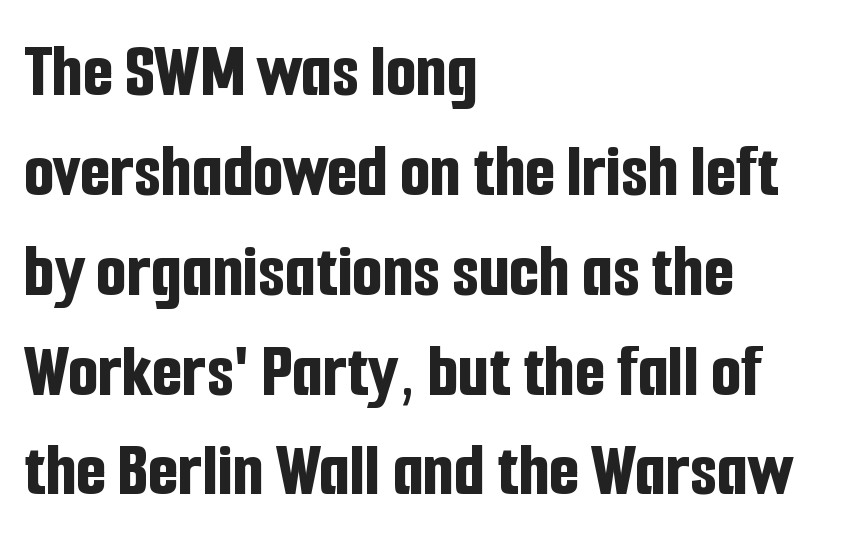
{"serif": "no", "italic": "no", "bold": "yes", "weight": "bold", "width": "condensed", "stroke_contrast": "low", "x_height": "medium", "monospaced": "no", "underline": "no", "align": "left", "line_spacing": "normal", "line_spacing_ratio": 1.28, "letter_spacing": "normal", "letter_spacing_em": 0.0, "glyph_px": 78}
